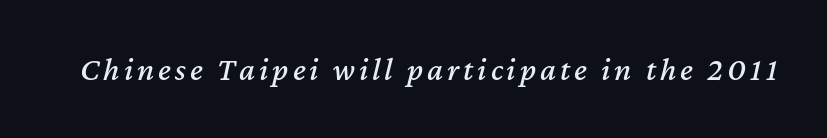
Note the varied advance widths — an 'i' is clearly narrower than an 'm'. The specimen reads as italic at a glance. The gap between lines stays unmarked.
